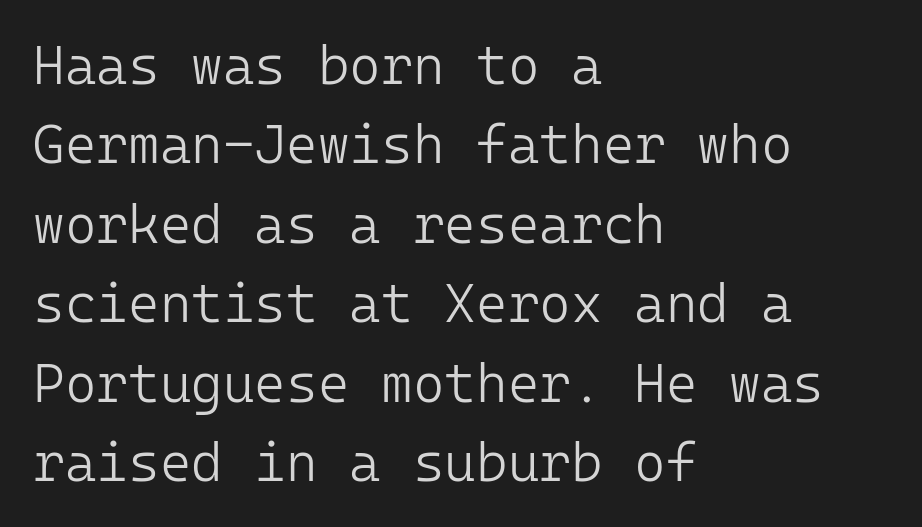
{"serif": "no", "italic": "no", "bold": "no", "weight": "light", "width": "normal", "stroke_contrast": "low", "x_height": "medium", "monospaced": "yes", "underline": "no", "align": "left", "line_spacing": "normal", "line_spacing_ratio": 1.47, "letter_spacing": "normal", "letter_spacing_em": 0.0, "glyph_px": 54}
